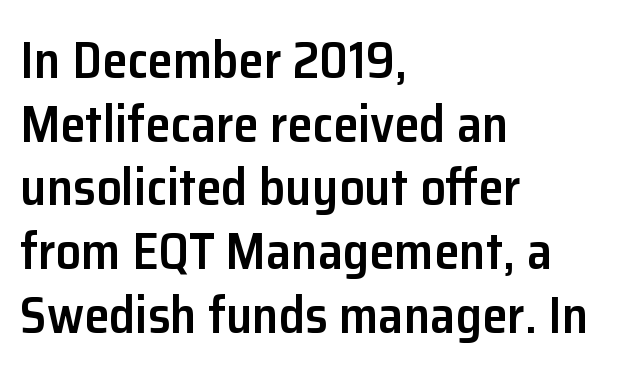
The image shows 51 px semibold sans-serif type, upright; set left-aligned, normal line spacing (1.25x), normal letter spacing, not underlined; low stroke contrast and a medium x-height.
